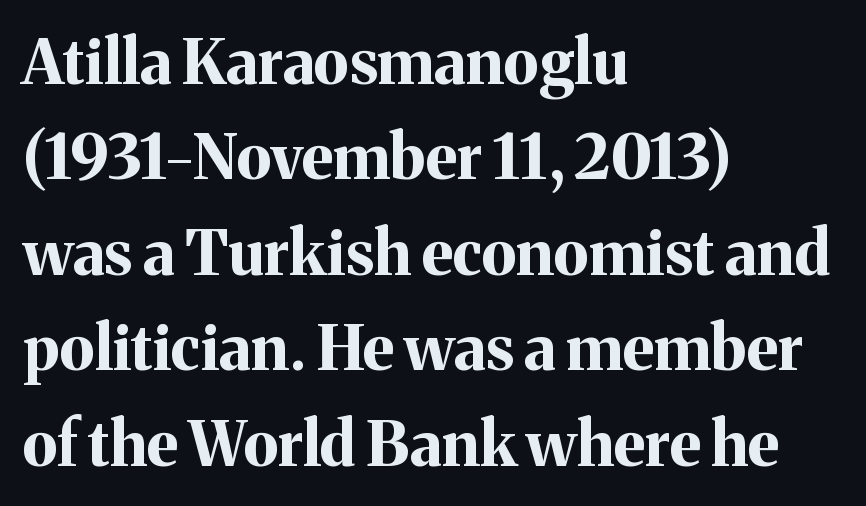
Q: Is the text bold? A: Yes.
Q: Is the text italic (slanted)? A: No, it is upright.
Q: Is the typeface a serif or a sans-serif typeface? A: Serif.
Q: Is the text underlined? A: No.
Q: How is the paragraph aligned? A: Left-aligned.
Q: Is the spacing between letters normal or unusually wide? A: Normal.
Q: Is the spacing between lines tight, normal or loose? A: Normal.
Q: Width (condensed, normal, or wide)? A: Normal.
Q: Stroke contrast? A: Medium.
Q: x-height? A: Medium.
Q: Monospaced? A: No.
